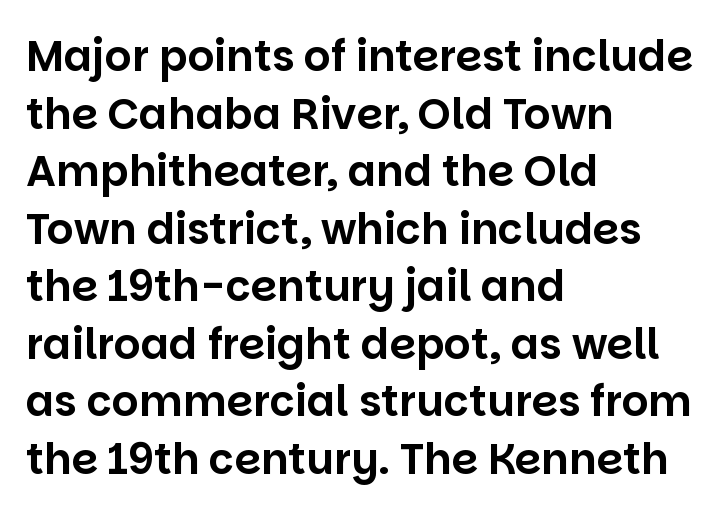
{"serif": "no", "italic": "no", "width": "normal", "stroke_contrast": "low", "x_height": "large", "monospaced": "no", "underline": "no", "align": "left", "line_spacing": "normal", "line_spacing_ratio": 1.37, "letter_spacing": "normal", "letter_spacing_em": 0.0, "glyph_px": 42}
